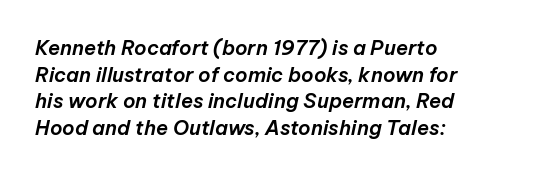
Q: Is the text italic (slanted)? A: Yes, it leans right by about 12 degrees.
Q: Is the text underlined? A: No.
Q: How is the paragraph aligned? A: Left-aligned.
Q: Is the spacing between letters normal or unusually wide? A: Normal.
Q: Is the spacing between lines tight, normal or loose? A: Normal.
